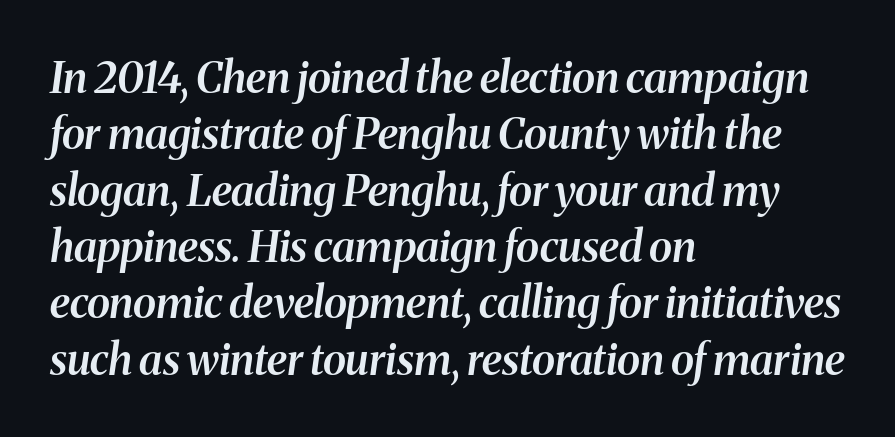
The paragraph has a hard left edge and a soft right edge. These lines keep a tight, regular rhythm from letter to letter. Rows of type keep a routine distance in the vertical direction. This sample uses a serif face. Plain, unruled lines of type. The glyphs have the mass of a demibold cut, below bold.
